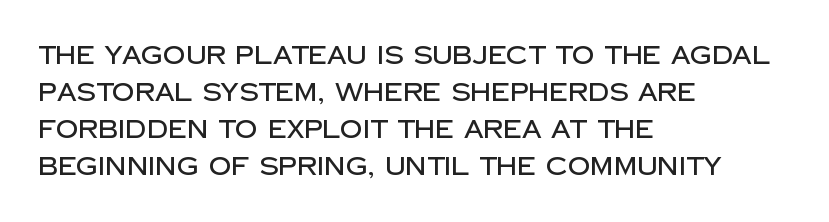
The image shows 25 px text type, upright; set left-aligned, normal line spacing (1.48x), normal letter spacing, not underlined.
